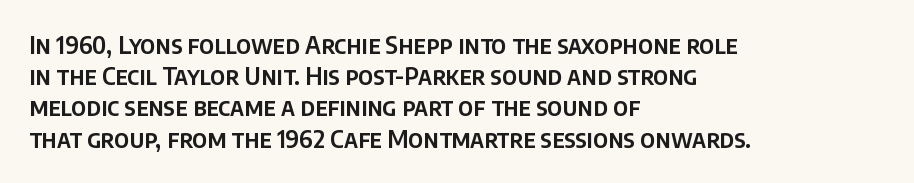
Does the copy run flush right? No — it runs flush left. The font's upright variant was chosen for this text. Descender tails drop into unmarked territory. Reading down the column, the eye jumps a familiar distance to each next line.
